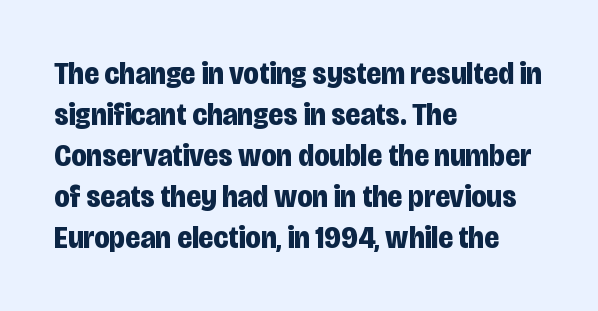
Q: Is the text bold? A: Yes.
Q: Is the text italic (slanted)? A: No, it is upright.
Q: Is the typeface a serif or a sans-serif typeface? A: Sans-serif.
Q: Is the text underlined? A: No.
Q: How is the paragraph aligned? A: Left-aligned.
Q: Is the spacing between letters normal or unusually wide? A: Normal.
Q: Is the spacing between lines tight, normal or loose? A: Normal.
Q: Width (condensed, normal, or wide)? A: Condensed.
Q: Stroke contrast? A: Low.
Q: x-height? A: Large.
Q: Monospaced? A: No.
